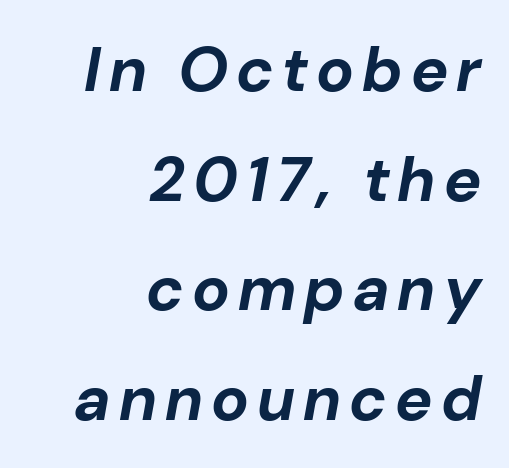
Q: Is the text bold? A: Yes.
Q: Is the text italic (slanted)? A: Yes, it leans right by about 10 degrees.
Q: Is the text underlined? A: No.
Q: How is the paragraph aligned? A: Right-aligned.
Q: Width (condensed, normal, or wide)? A: Normal.
Q: Stroke contrast? A: Low.
Q: x-height? A: Medium.
Q: Monospaced? A: No.
